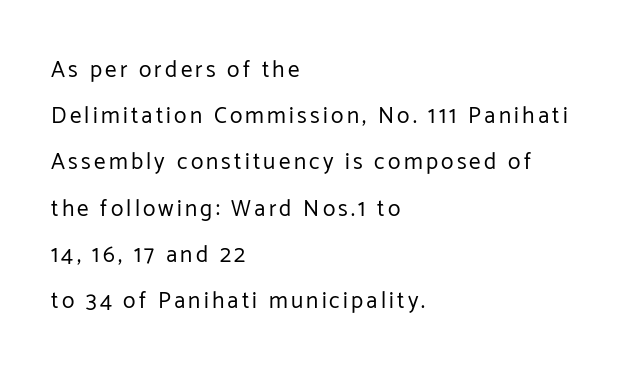
{"italic": "no", "bold": "no", "underline": "no", "align": "left", "line_spacing": "loose", "line_spacing_ratio": 2.01, "glyph_px": 23}
